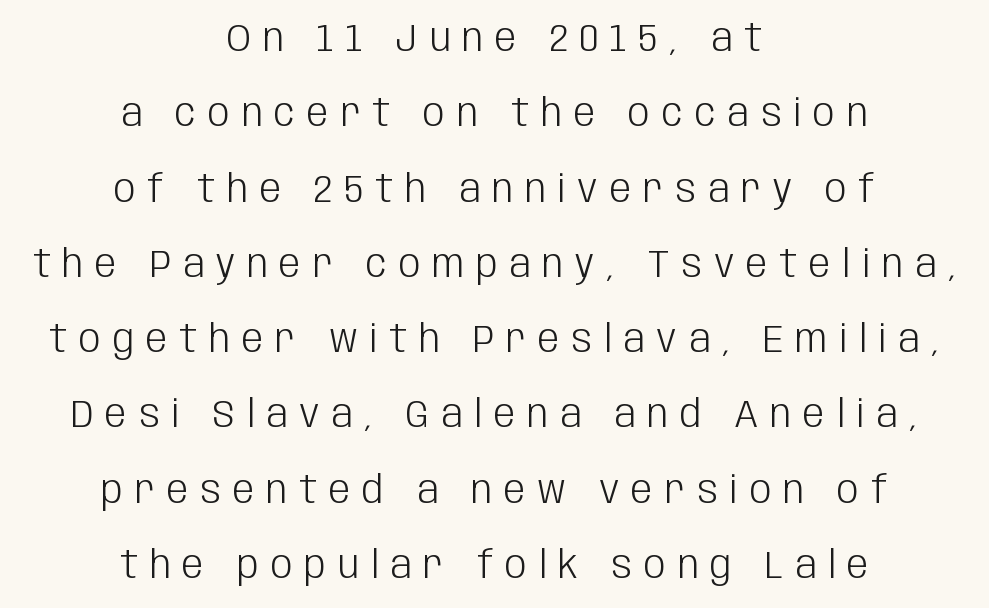
{"serif": "no", "italic": "no", "bold": "no", "weight": "light", "width": "condensed", "stroke_contrast": "low", "x_height": "large", "monospaced": "no", "underline": "no", "align": "center", "line_spacing": "loose", "line_spacing_ratio": 1.93, "letter_spacing": "wide", "letter_spacing_em": 0.3, "glyph_px": 39}
